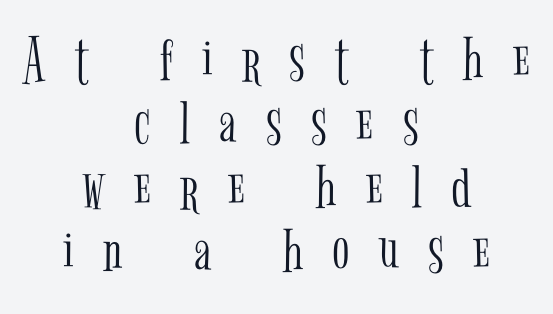
{"serif": "yes", "italic": "no", "bold": "no", "weight": "light", "width": "condensed", "stroke_contrast": "low", "x_height": "medium", "monospaced": "no", "underline": "no", "align": "center", "line_spacing": "tight", "line_spacing_ratio": 1.0, "letter_spacing": "wide", "letter_spacing_em": 0.46, "glyph_px": 64}
